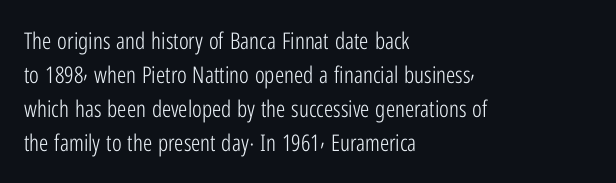
Q: Is the text bold? A: No.
Q: Is the text italic (slanted)? A: No, it is upright.
Q: Is the text underlined? A: No.
Q: How is the paragraph aligned? A: Left-aligned.
Q: Is the spacing between letters normal or unusually wide? A: Normal.
Q: Is the spacing between lines tight, normal or loose? A: Normal.
